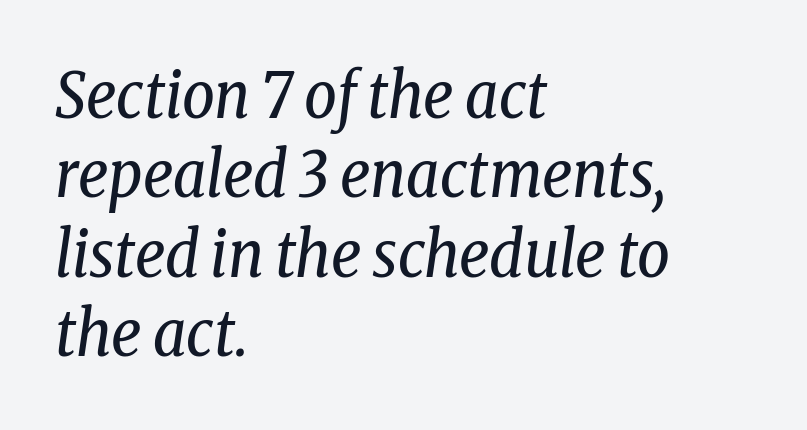
The image shows 64 px regular-weight, condensed serif type, italic (leaning right); set left-aligned, line spacing 1.24x, normal letter spacing, not underlined; low stroke contrast and a medium x-height.
